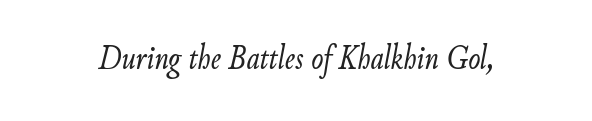
Q: Is the text bold? A: No.
Q: Is the text italic (slanted)? A: Yes, it leans right by about 9 degrees.
Q: Is the text underlined? A: No.
Q: Is the spacing between letters normal or unusually wide? A: Normal.
Q: Width (condensed, normal, or wide)? A: Condensed.
Q: Stroke contrast? A: Low.
Q: x-height? A: Small.
Q: Monospaced? A: No.
